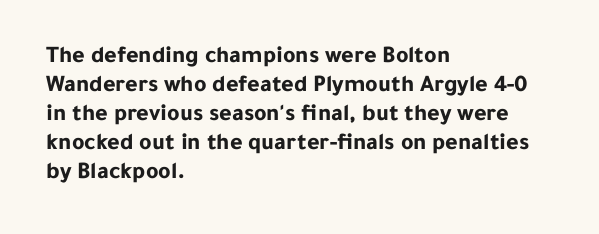
The image shows 24 px bold type, upright; set left-aligned, line spacing 1.21x, normal letter spacing, not underlined.
